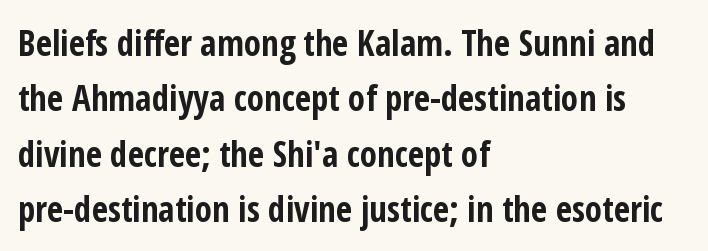
Underlining? Definitely not there. The rendering anchors every line to the left-hand side. Look at the tracking — it's just the regular setting, nothing added. What kind of face is this? One without serifs — a sans. The passage shown is typed in a proportional face where columns would drift. Strong, thick strokes mark this as bold type.
